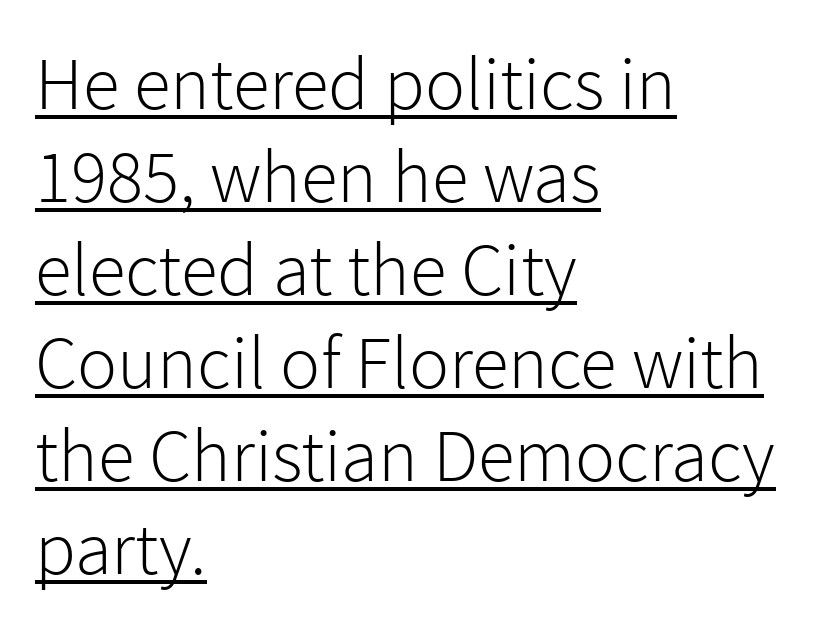
The image shows 75 px light sans-serif type, upright; set left-aligned, line spacing 1.24x, normal letter spacing, underlined; a medium x-height.
